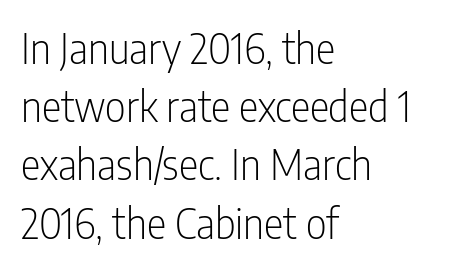
Unlike italic type, these characters show no tilt at all. The horizontal fit of the characters is conventional and even. Heft: none added — not bold. This sample uses a sans-serif face. One-word summary of the alignment: left.
